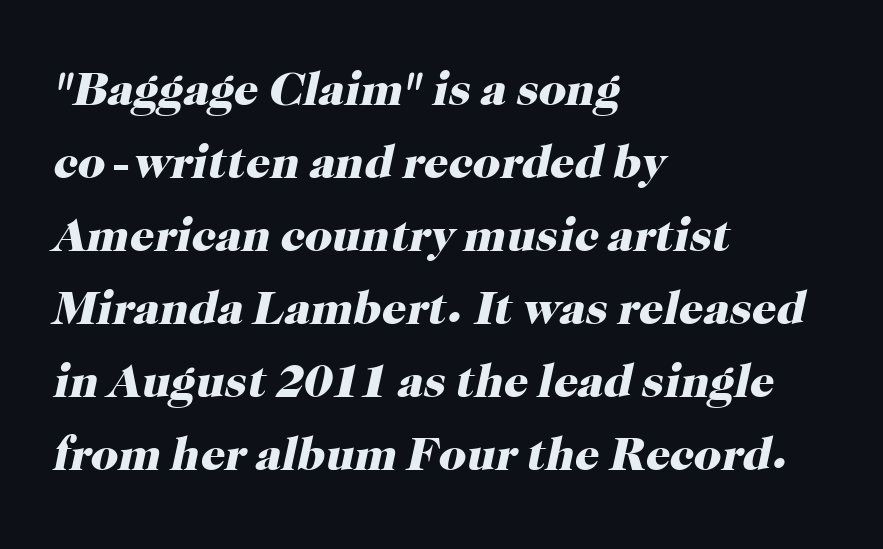
Q: Is the text bold? A: Yes.
Q: Is the text italic (slanted)? A: Yes, it leans right by about 12 degrees.
Q: Is the typeface a serif or a sans-serif typeface? A: Serif.
Q: Is the text underlined? A: No.
Q: How is the paragraph aligned? A: Left-aligned.
Q: Is the spacing between letters normal or unusually wide? A: Normal.
Q: Is the spacing between lines tight, normal or loose? A: Normal.
Q: Width (condensed, normal, or wide)? A: Normal.
Q: Stroke contrast? A: High.
Q: x-height? A: Medium.
Q: Monospaced? A: No.
